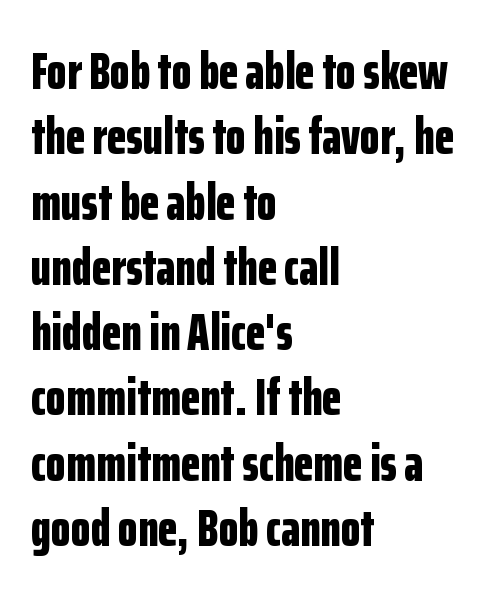
The image shows 51 px bold, condensed sans-serif type, upright; set left-aligned, normal line spacing (1.28x), normal letter spacing, not underlined; low stroke contrast and a medium x-height.
